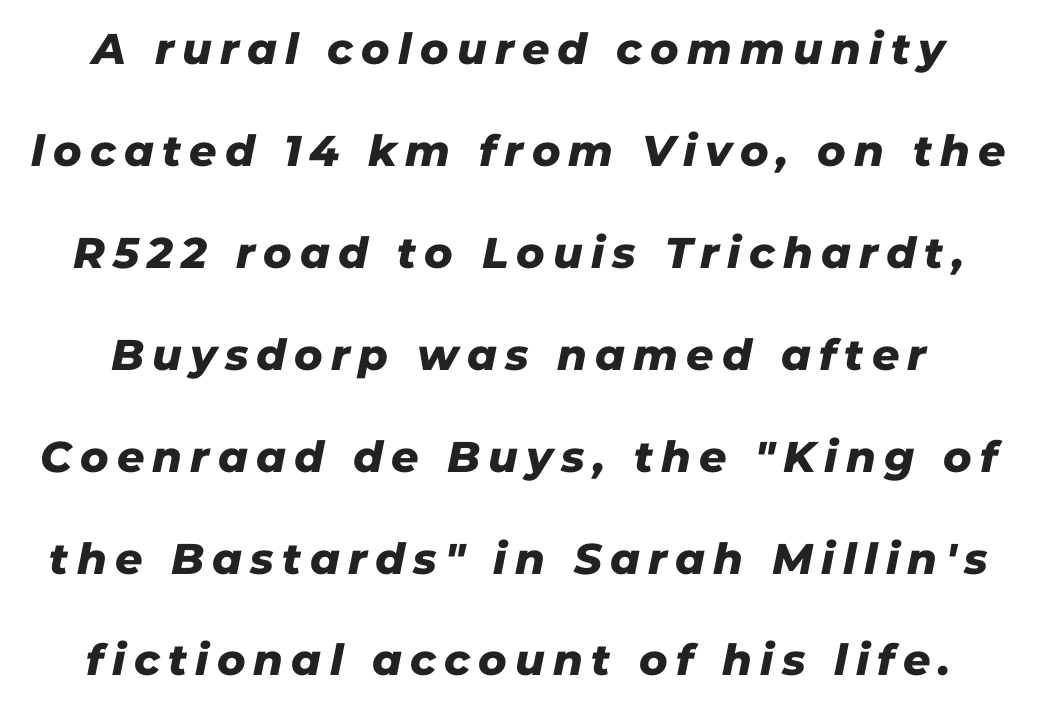
Varying glyph widths throughout — classic text-font behaviour. The font family rendered here belongs to the sans-serif group. In terms of leading, this rendering errs on the spacious side. Clear beneath every line of the passage.
